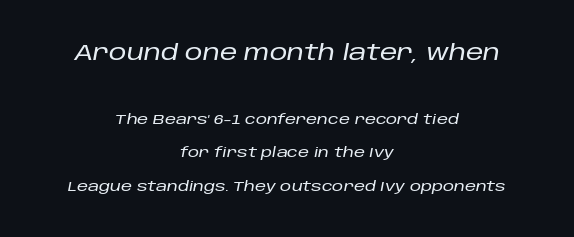
Q: Is the text italic (slanted)? A: Yes, it leans right by about 10 degrees.
Q: Is the text underlined? A: No.
Q: How is the paragraph aligned? A: Centered.
Q: Is the spacing between letters normal or unusually wide? A: Normal.
Q: Is the spacing between lines tight, normal or loose? A: Loose.
Q: Which block of text is set in a larger size, the first (top) or the second (bottom)? A: The first (top) one.
